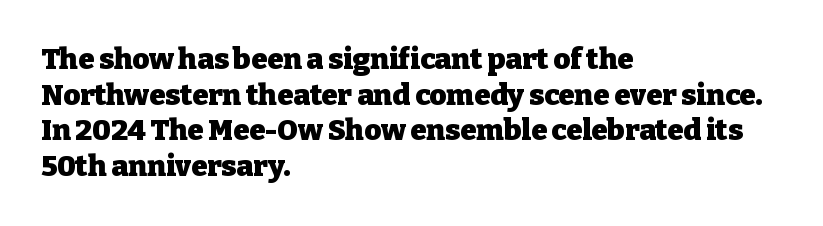
{"serif": "yes", "italic": "no", "bold": "yes", "weight": "heavy", "width": "normal", "stroke_contrast": "low", "x_height": "medium", "monospaced": "no", "underline": "no", "align": "left", "line_spacing_ratio": 1.23, "letter_spacing": "normal", "letter_spacing_em": 0.0, "glyph_px": 29}
